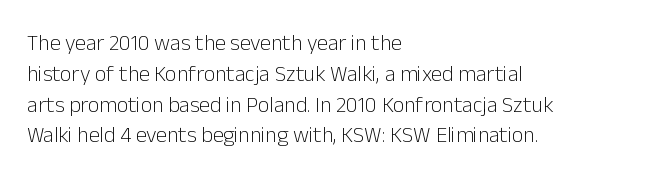
{"italic": "no", "bold": "no", "underline": "no", "align": "left", "line_spacing": "normal", "line_spacing_ratio": 1.4, "letter_spacing": "normal", "letter_spacing_em": 0.0, "glyph_px": 22}
